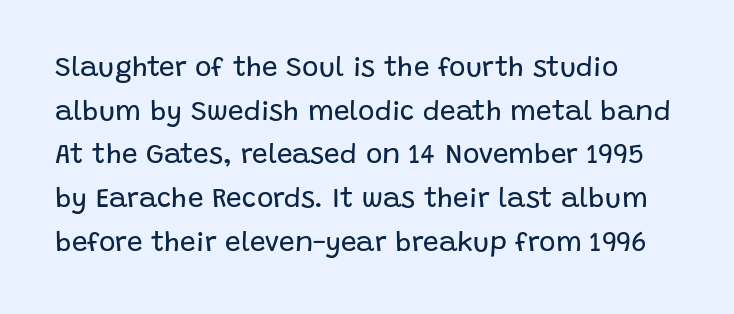
Q: Is the text bold? A: No.
Q: Is the text italic (slanted)? A: No, it is upright.
Q: Is the typeface a serif or a sans-serif typeface? A: Sans-serif.
Q: Is the text underlined? A: No.
Q: Is the spacing between letters normal or unusually wide? A: Normal.
Q: Is the spacing between lines tight, normal or loose? A: Normal.
Q: Width (condensed, normal, or wide)? A: Normal.
Q: Stroke contrast? A: Low.
Q: x-height? A: Large.
Q: Monospaced? A: No.
